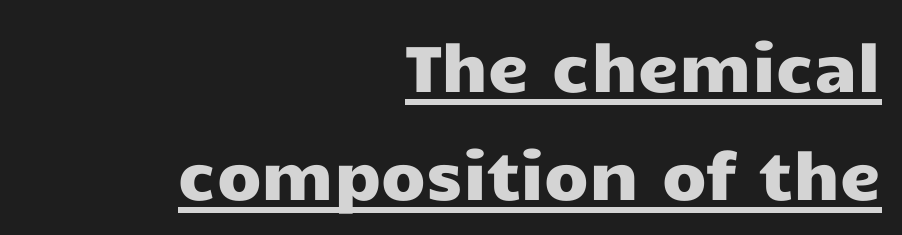
{"serif": "no", "italic": "no", "width": "wide", "stroke_contrast": "low", "x_height": "medium", "monospaced": "no", "underline": "yes", "align": "right", "line_spacing": "normal", "line_spacing_ratio": 1.66, "letter_spacing": "normal", "letter_spacing_em": 0.0, "glyph_px": 65}
